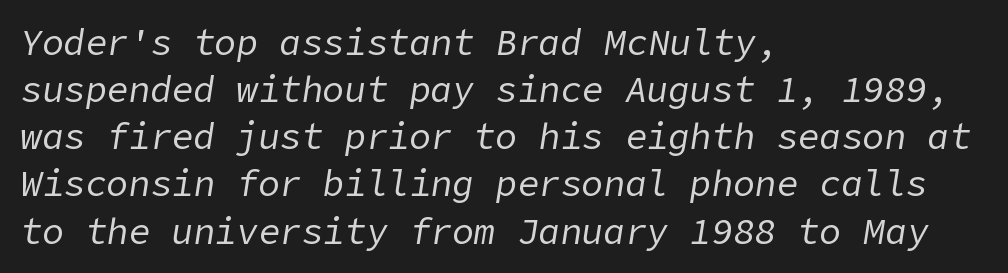
Heft: none added — not bold. The horizontal fit of the characters is conventional and even. Reading down the block, your eye returns to a fixed left position each line. The font's italic variant was chosen for this text. Any mark beneath the type? The region is blank.
